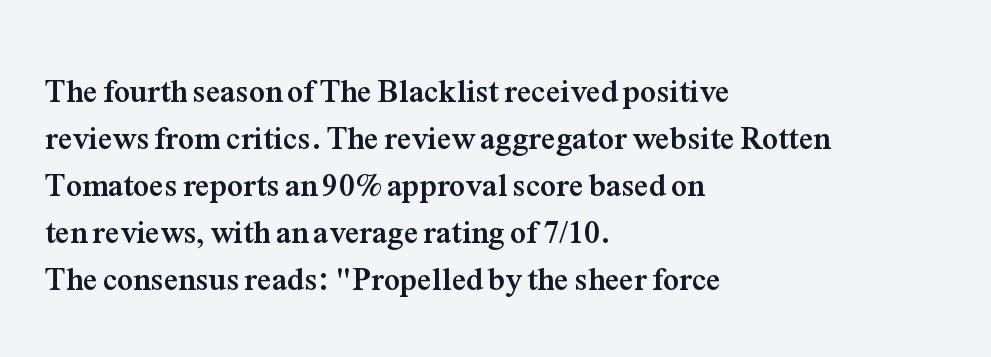
{"serif": "yes", "italic": "no", "bold": "yes", "weight": "semibold", "width": "normal", "stroke_contrast": "medium", "x_height": "medium", "monospaced": "no", "underline": "no", "align": "left", "line_spacing": "normal", "line_spacing_ratio": 1.47, "letter_spacing": "normal", "letter_spacing_em": 0.0, "glyph_px": 32}
